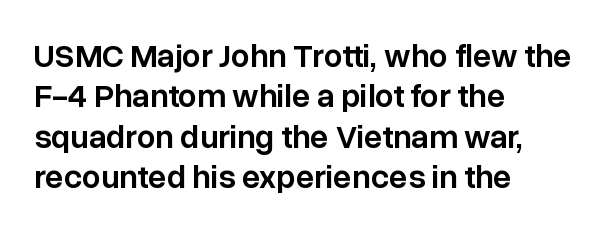
In CSS terms this would be text-align: left. Students, note that the glyphs here touch the page at normal intervals. Notice the strokes are somewhat thickened but not fully heavy: this is a semibold. I'd call this a sans setting — the letters go barefoot.
